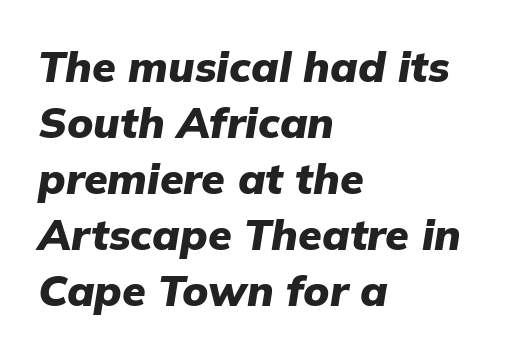
One-word summary of the alignment: left. The glyphs look as if they've been sheared to an angle. Stroke thickness is high; the sample reads as a true bold. Underlining? Definitely not there.
